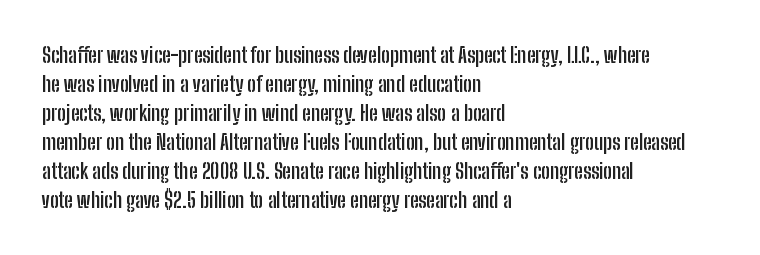
The lines are quadded left. These lines keep a tight, regular rhythm from letter to letter. The gap between lines stays unmarked. It's the straight-up-and-down kind of type. The rendering uses a moderate line-height, typical for paragraphs. Pretty heavy lettering here — definitely bold.
